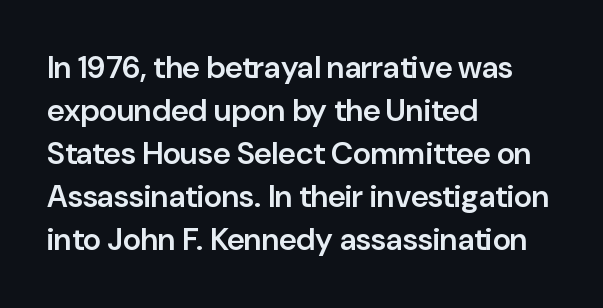
{"serif": "no", "italic": "no", "bold": "semi", "weight": "semibold", "width": "normal", "stroke_contrast": "low", "x_height": "medium", "monospaced": "no", "underline": "no", "align": "left", "line_spacing": "normal", "line_spacing_ratio": 1.39, "letter_spacing": "normal", "letter_spacing_em": 0.0, "glyph_px": 31}
